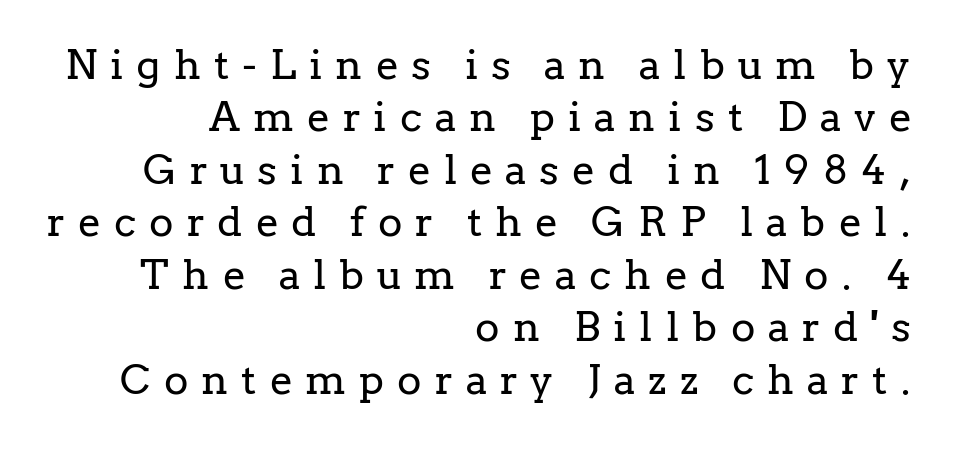
The image shows 41 px regular-weight serif type, upright; set right-aligned, normal line spacing (1.28x), unusually wide letter spacing (+0.32 em), not underlined; low stroke contrast and a medium x-height.
